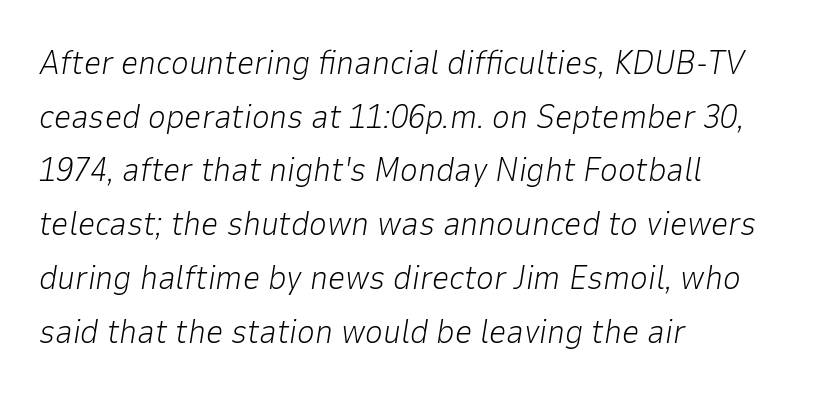
{"italic": "yes", "lean": "right", "slant_degrees": 9, "bold": "no", "weight": "light", "width": "normal", "stroke_contrast": "low", "x_height": "medium", "monospaced": "no", "underline": "no", "align": "left", "line_spacing": "normal", "line_spacing_ratio": 1.58, "letter_spacing": "normal", "letter_spacing_em": 0.0, "glyph_px": 34}
